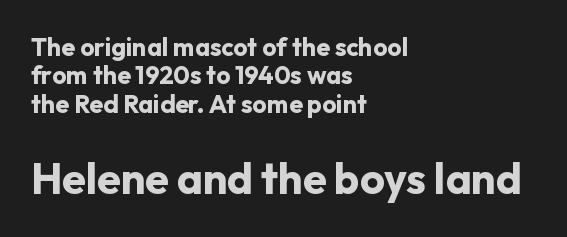
Teacher's note: observe the even left margin — that is flush-left alignment. The passage shown stacks its lines with hardly any gap. Note: no serifs on the glyphs. The rendering uses natural spacing where letterforms have individual widths.
